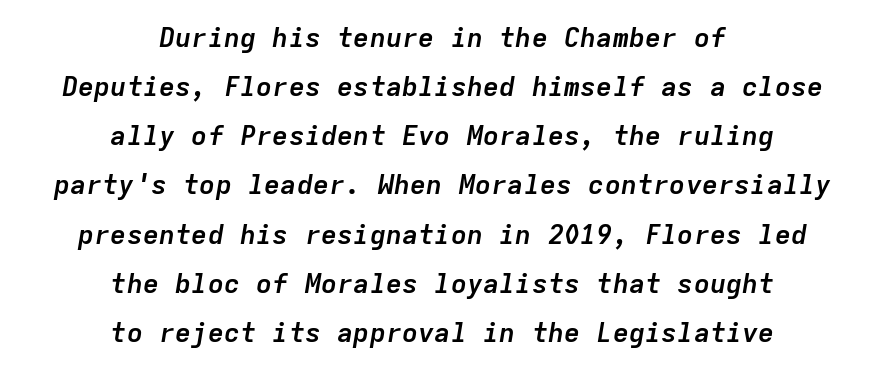
Letter spacing: default. In CSS terms this would be text-align: center. This is oblique type, the kind used for emphasis or titles. Heft: maximum for text — a bold. The strip under each line holds only bare page.
